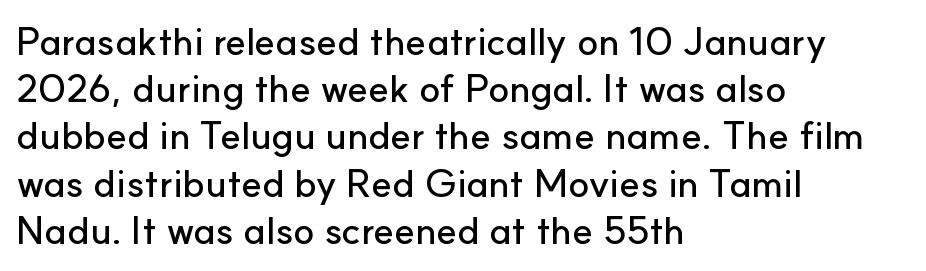
Q: Is the text italic (slanted)? A: No, it is upright.
Q: Is the typeface a serif or a sans-serif typeface? A: Sans-serif.
Q: Is the text underlined? A: No.
Q: How is the paragraph aligned? A: Left-aligned.
Q: Is the spacing between letters normal or unusually wide? A: Normal.
Q: Width (condensed, normal, or wide)? A: Normal.
Q: Stroke contrast? A: Low.
Q: x-height? A: Small.
Q: Monospaced? A: No.
